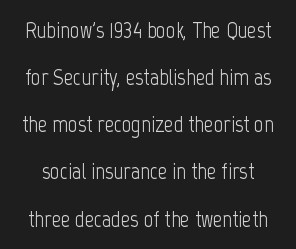
The image shows 23 px text type, upright; set loose line spacing (2.05x), normal letter spacing, not underlined.
